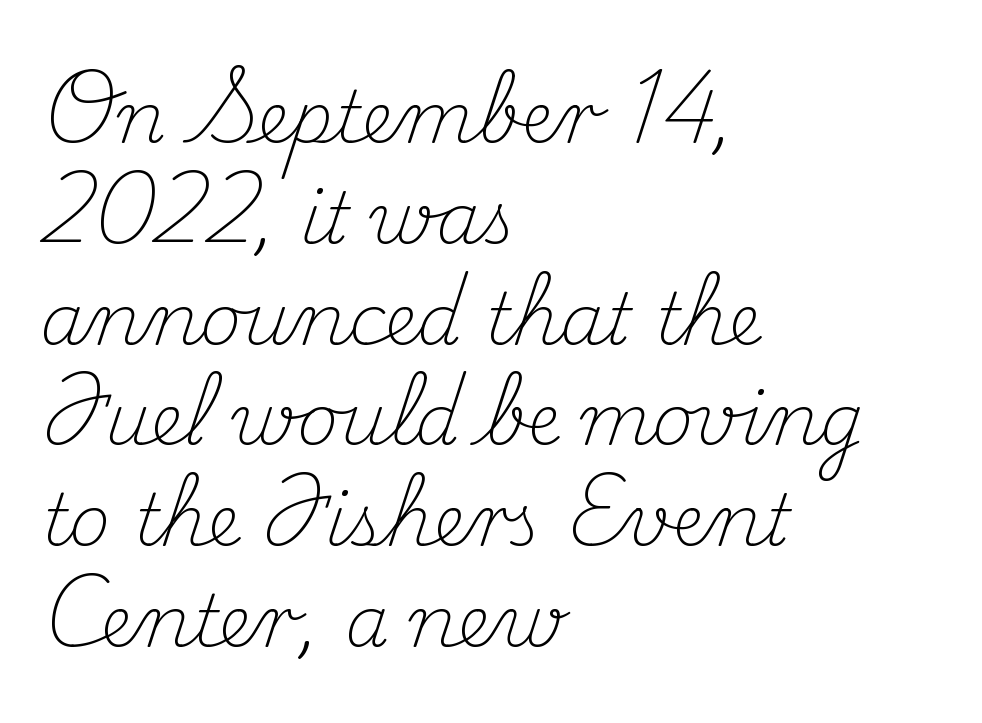
The zone under the glyphs is completely vacant. Think of a printed novel: that variable character pitch is what you see here. These lines are composed in type with serifs.
